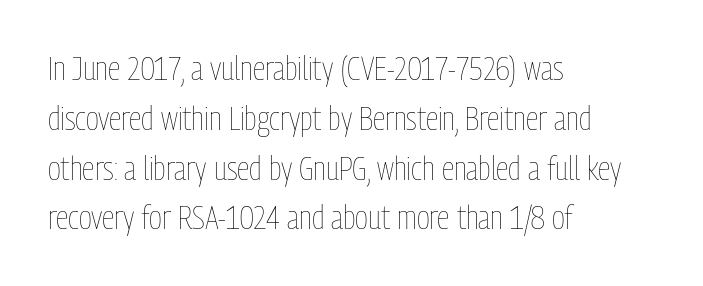
{"italic": "no", "bold": "no", "weight": "thin", "width": "condensed", "stroke_contrast": "low", "x_height": "medium", "monospaced": "no", "underline": "no", "align": "left", "line_spacing": "normal", "line_spacing_ratio": 1.51, "letter_spacing": "normal", "letter_spacing_em": 0.0, "glyph_px": 33}
